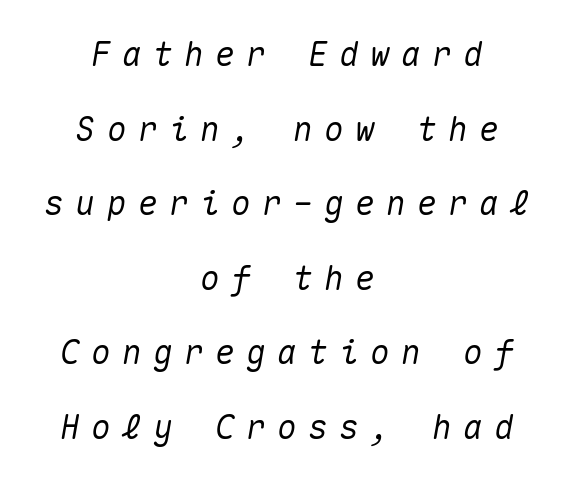
A great deal of white space separates one row of letters from the next. This rendering widens character spacing well past its baseline value. The font's italic variant was chosen for this text. This sample is center-justified, so both line endings float freely. Is this a fixed-width face? Yes — each glyph sits in an identical cell.
